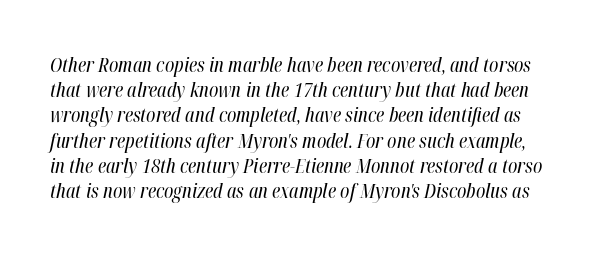
Q: Is the text bold? A: No.
Q: Is the text italic (slanted)? A: Yes, it leans right by about 12 degrees.
Q: Is the text underlined? A: No.
Q: Is the spacing between letters normal or unusually wide? A: Normal.
Q: Is the spacing between lines tight, normal or loose? A: Normal.
